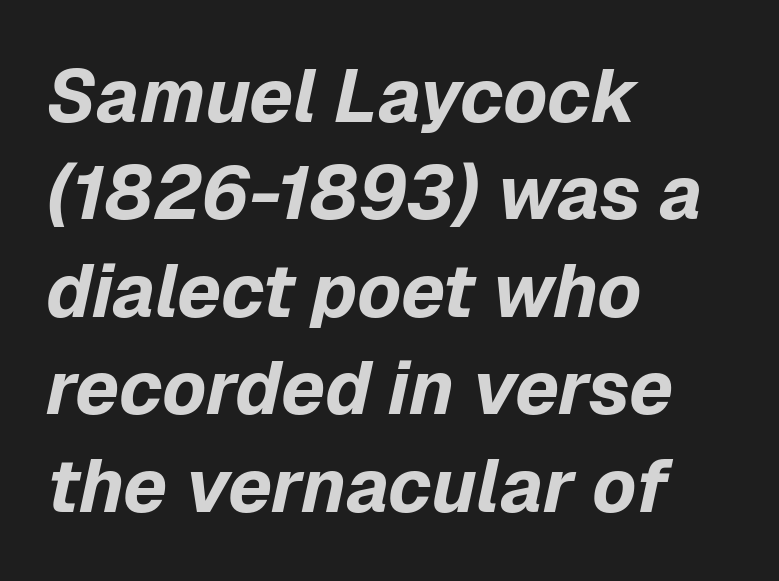
{"italic": "yes", "lean": "right", "slant_degrees": 12, "bold": "yes", "weight": "bold", "width": "normal", "stroke_contrast": "low", "x_height": "medium", "monospaced": "no", "underline": "no", "align": "left", "line_spacing": "normal", "line_spacing_ratio": 1.3, "letter_spacing": "normal", "letter_spacing_em": 0.0, "glyph_px": 75}
